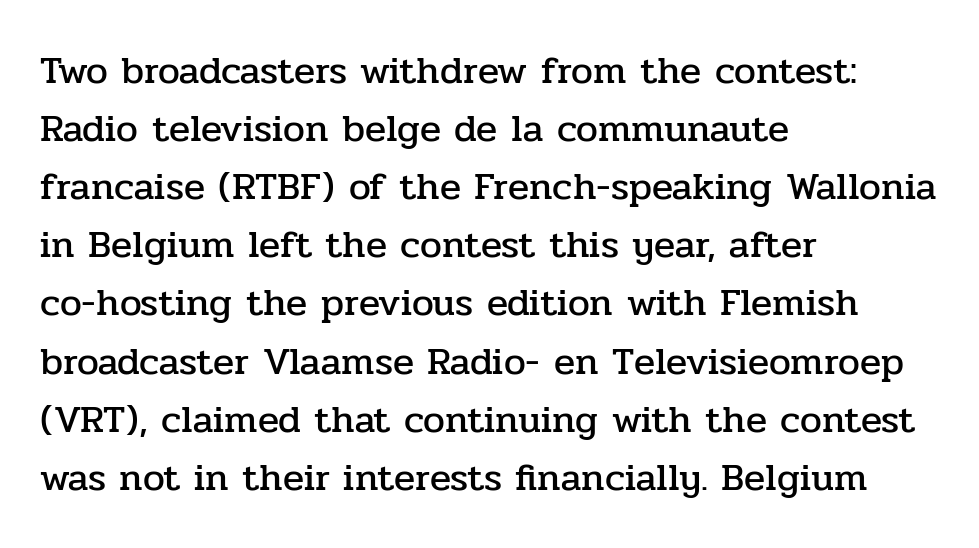
{"serif": "yes", "italic": "no", "width": "normal", "stroke_contrast": "low", "x_height": "medium", "monospaced": "no", "underline": "no", "align": "left", "line_spacing": "normal", "line_spacing_ratio": 1.49, "letter_spacing": "normal", "letter_spacing_em": 0.0, "glyph_px": 39}
